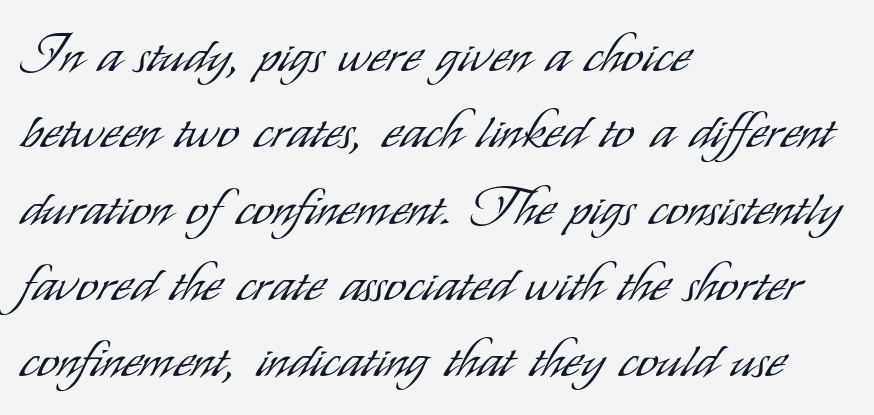
The image shows 53 px light, condensed sans-serif type; set left-aligned, normal line spacing (1.44x), normal letter spacing, not underlined; low stroke contrast and a small x-height.
